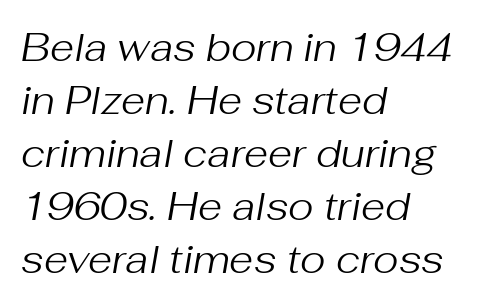
The rendering applies a slant to the glyphs. The designer left line spacing at the default. This reads as an unemphasized weight, regular at the heaviest. These lines are rendered in a variable-pitch font.
